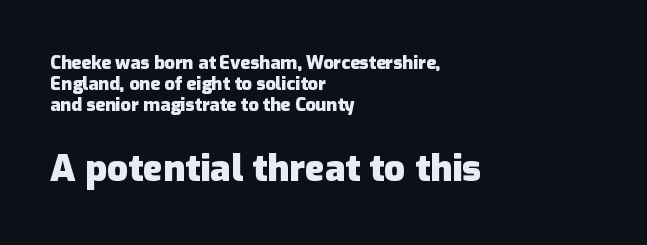
{"serif": "no", "italic": "no", "bold": "yes", "weight": "heavy", "width": "normal", "stroke_contrast": "low", "x_height": "medium", "monospaced": "no", "underline": "no", "align": "left", "line_spacing_ratio": 1.18, "letter_spacing": "normal", "letter_spacing_em": 0.0, "larger_block": "second", "size_ratio": 2.06, "glyph_px": 37}
